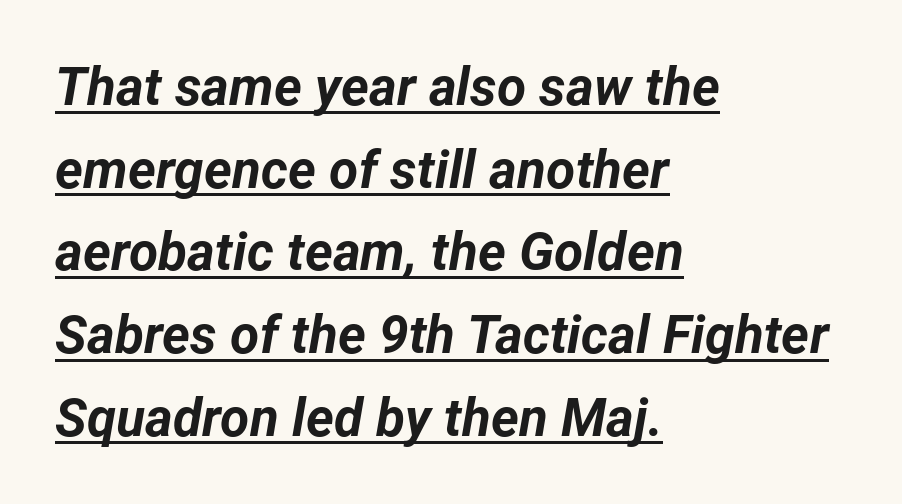
Looks like regular typesetting: each glyph gets only the width it needs. The leading is moderate, giving the passage an even texture. Underline: present. Is the type bold? Yes — the strokes are clearly thick and heavy. The setting favours the left margin, as ordinary paragraphs usually do. Here the glyphs are tracked normally, forming tight word shapes.
